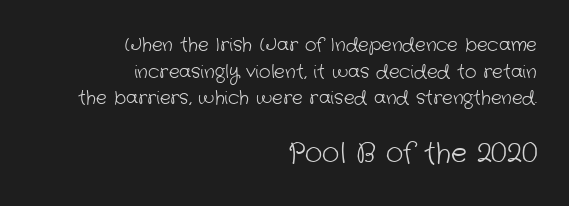
Tracking value appears to be zero — textbook default spacing. Plain, unruled lines of type. Layout note: lines flush right. One glance says typical: line gaps are just what's usual.
